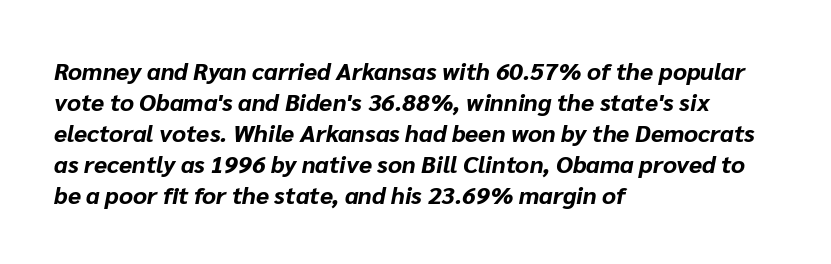
Italic: yes, the glyphs are oblique. Compared with typical body copy, the letter spacing here is the same. Only glyphs here, with clear space below each row. A full-strength bold gives these letters their thick strokes. Regarding leading, the lines here are spaced in the standard way.
